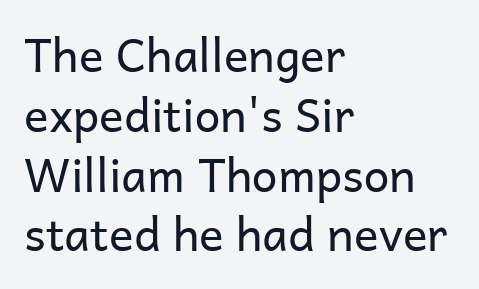
The image shows 46 px regular-weight sans-serif type, upright; set left-aligned, normal line spacing (1.3x), normal letter spacing, not underlined; low stroke contrast and a medium x-height.
